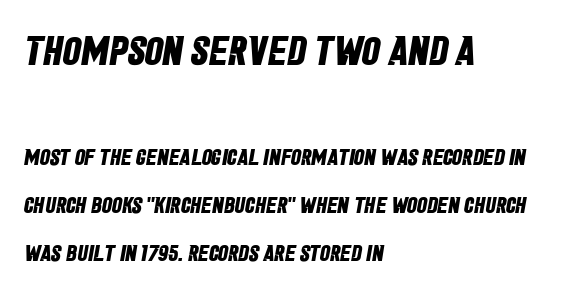
{"serif": "no", "bold": "yes", "weight": "bold", "width": "condensed", "stroke_contrast": "low", "x_height": "large", "monospaced": "no", "underline": "no", "align": "left", "line_spacing": "loose", "line_spacing_ratio": 2.08, "letter_spacing": "normal", "letter_spacing_em": 0.0, "larger_block": "first", "size_ratio": 1.78, "glyph_px": 41}
